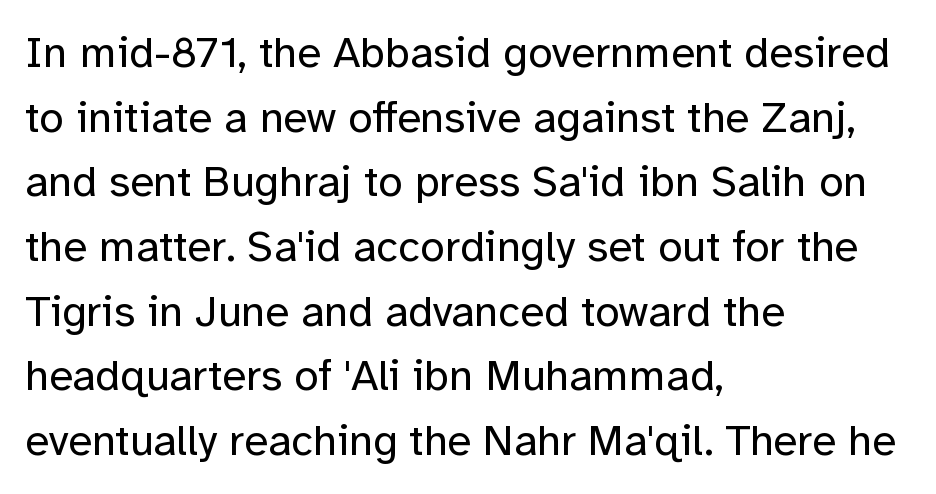
The image shows 44 px regular-weight sans-serif type, upright; set left-aligned, normal line spacing (1.47x), normal letter spacing, not underlined; low stroke contrast and a medium x-height.
